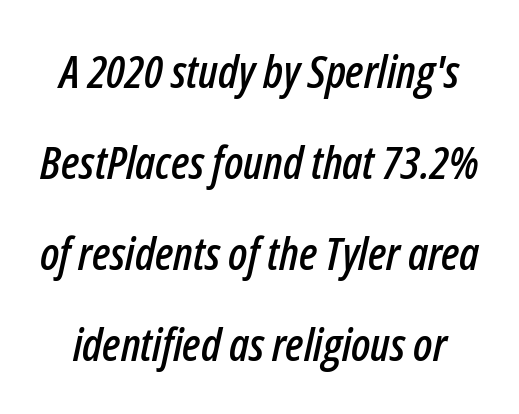
Looks like regular typesetting: each glyph gets only the width it needs. The rendering keeps characters at their native spacing. Italic? Definitely — the glyphs are oblique. Lines of text with bare space underneath.
